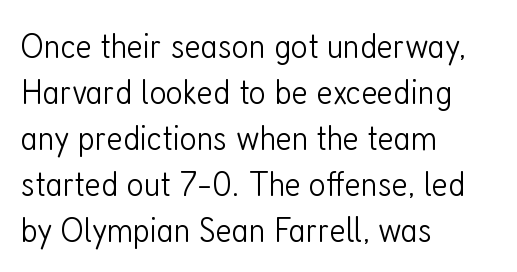
Q: Is the text bold? A: No.
Q: Is the text italic (slanted)? A: No, it is upright.
Q: Is the typeface a serif or a sans-serif typeface? A: Sans-serif.
Q: Is the text underlined? A: No.
Q: How is the paragraph aligned? A: Left-aligned.
Q: Is the spacing between letters normal or unusually wide? A: Normal.
Q: Width (condensed, normal, or wide)? A: Condensed.
Q: Stroke contrast? A: Low.
Q: x-height? A: Medium.
Q: Monospaced? A: No.
